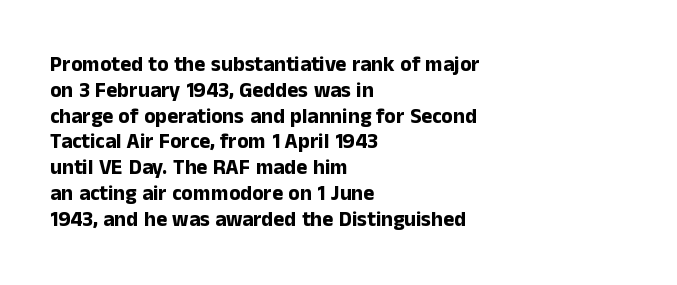
The letters stand upright; this is a roman face. Every row of glyphs begins at an identical x-position on the left. Between one letter and the next there's only the usual sliver of space. Caption: bold face, heavy strokes.
